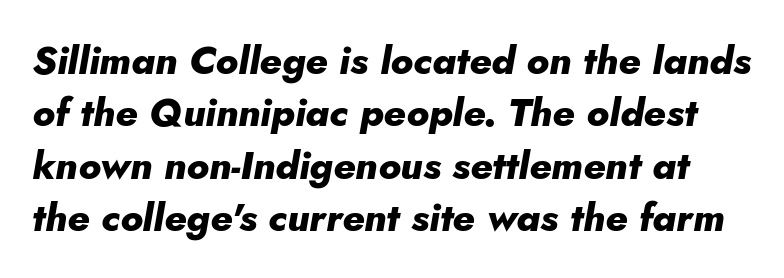
{"italic": "yes", "lean": "right", "slant_degrees": 10, "bold": "yes", "weight": "heavy", "width": "normal", "stroke_contrast": "low", "x_height": "small", "monospaced": "no", "underline": "no", "line_spacing": "normal", "line_spacing_ratio": 1.34, "letter_spacing": "normal", "letter_spacing_em": 0.0, "glyph_px": 39}
